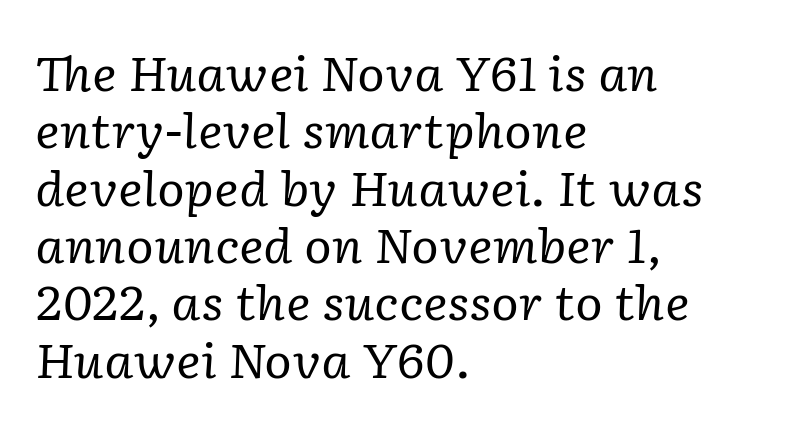
The image shows 47 px regular-weight serif type, italic (leaning right); set left-aligned, line spacing 1.22x, normal letter spacing, not underlined; low stroke contrast and a medium x-height.
